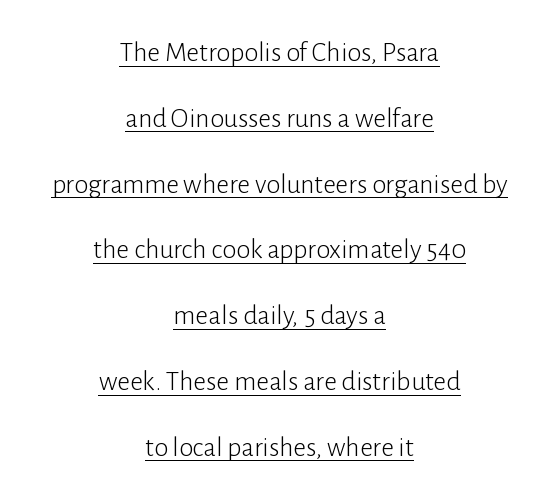
Q: Is the text bold? A: No.
Q: Is the text italic (slanted)? A: No, it is upright.
Q: Is the typeface a serif or a sans-serif typeface? A: Sans-serif.
Q: Is the text underlined? A: Yes.
Q: How is the paragraph aligned? A: Centered.
Q: Is the spacing between letters normal or unusually wide? A: Normal.
Q: Is the spacing between lines tight, normal or loose? A: Loose.
Q: Width (condensed, normal, or wide)? A: Normal.
Q: Stroke contrast? A: Low.
Q: x-height? A: Medium.
Q: Monospaced? A: No.
